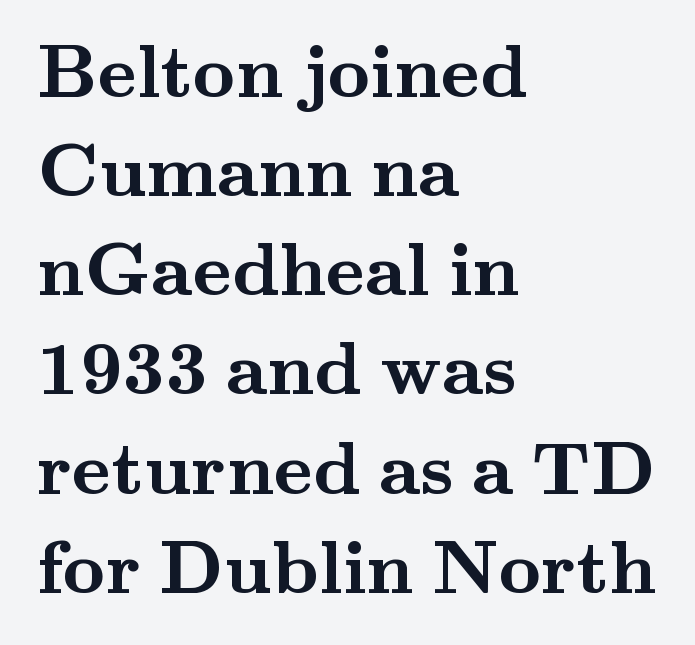
The image shows 74 px semibold, wide serif type, upright; set left-aligned, normal line spacing (1.34x), normal letter spacing, not underlined; medium stroke contrast and a small x-height.
